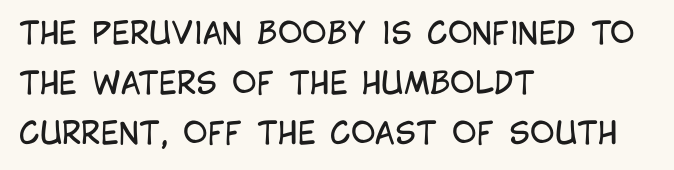
The image shows 30 px regular-weight, condensed sans-serif type, upright; set left-aligned, normal line spacing (1.67x), normal letter spacing, not underlined; low stroke contrast and a large x-height.
